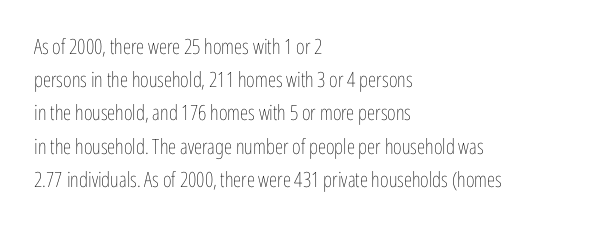
{"italic": "no", "bold": "no", "underline": "no", "align": "left", "line_spacing": "normal", "line_spacing_ratio": 1.58, "letter_spacing": "normal", "letter_spacing_em": 0.0, "glyph_px": 21}
